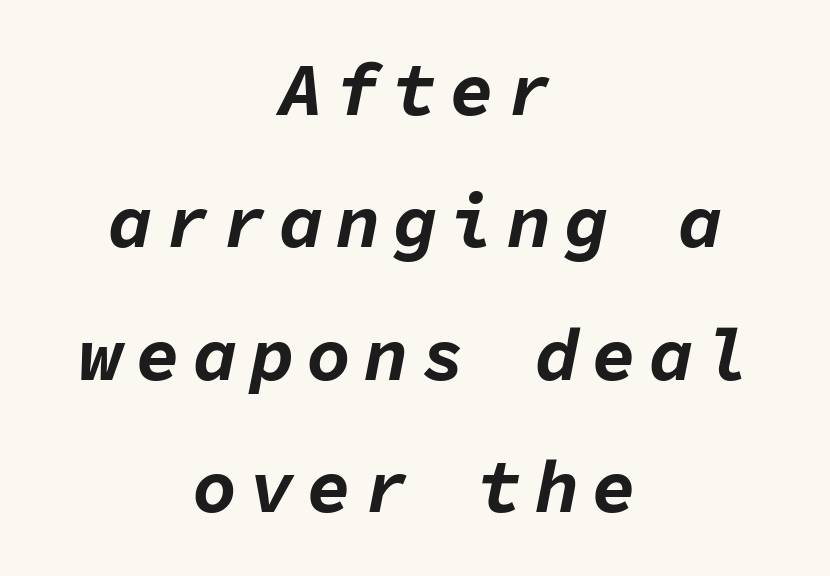
{"italic": "yes", "lean": "right", "slant_degrees": 11, "bold": "yes", "weight": "bold", "width": "normal", "stroke_contrast": "low", "x_height": "medium", "monospaced": "yes", "underline": "no", "align": "center", "line_spacing_ratio": 1.79, "glyph_px": 74}
